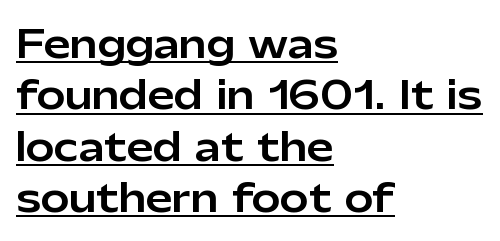
The image shows 38 px sans-serif type, upright; set left-aligned, normal line spacing (1.35x), normal letter spacing, underlined; low stroke contrast and a medium x-height.
